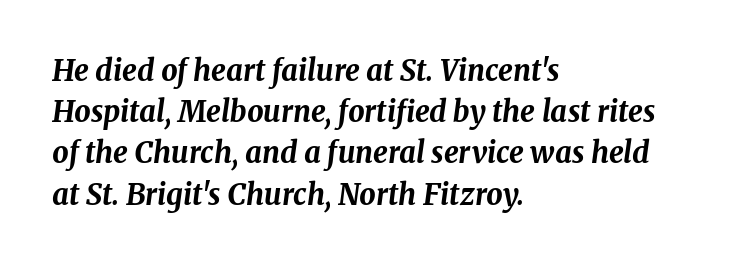
Tracking value appears to be zero — textbook default spacing. A dark, heavy texture on the line: the type is bold. Only glyphs here, with clear space below each row. The passage shown is typed in a proportional face where columns would drift. The passage shown leans; its letterforms are oblique. A normal amount of white space separates one row of letters from the next.
